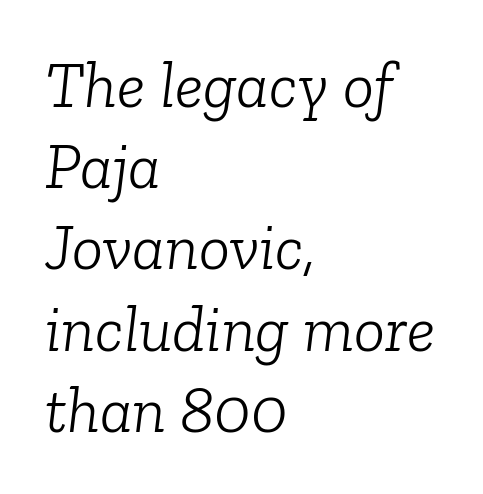
Do the characters align in a grid? No, the font is proportional. This sample uses an oblique cut, with every glyph tilted off the vertical. Typographically, this falls in the serif category. The baseline area is clear.
